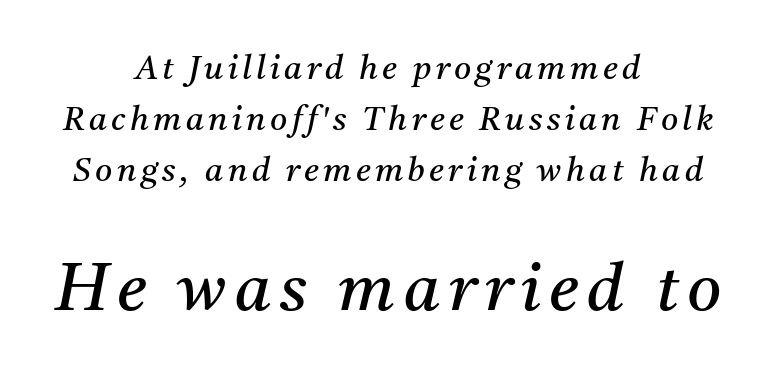
The image shows 66 px regular-weight serif type, italic (leaning right); set centered, normal line spacing (1.55x), not underlined; the second (bottom) block is 2.0x larger; medium stroke contrast and a medium x-height.
